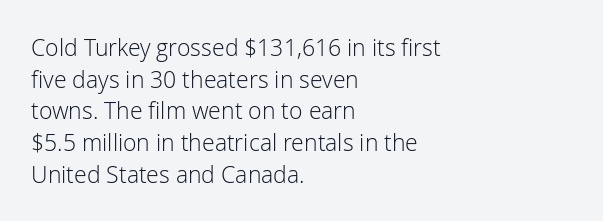
{"italic": "no", "bold": "no", "underline": "no", "align": "left", "line_spacing": "normal", "line_spacing_ratio": 1.38, "letter_spacing": "normal", "letter_spacing_em": 0.0, "glyph_px": 23}
